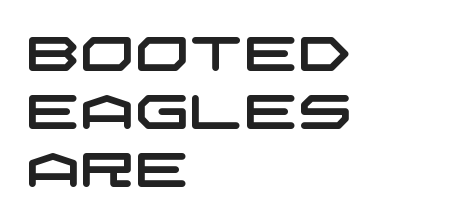
{"serif": "no", "width": "wide", "stroke_contrast": "low", "x_height": "large", "underline": "no", "align": "left", "line_spacing_ratio": 1.21, "letter_spacing": "normal", "letter_spacing_em": 0.0, "glyph_px": 48}
